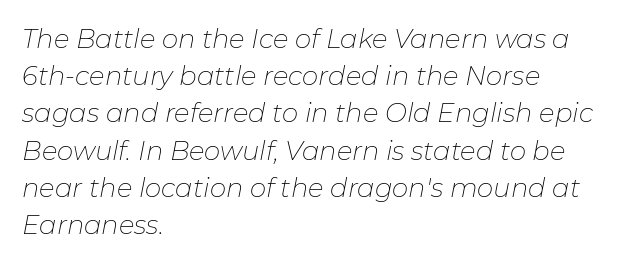
The image shows 26 px text type, italic (leaning right); set left-aligned, normal line spacing (1.43x), normal letter spacing, not underlined.
